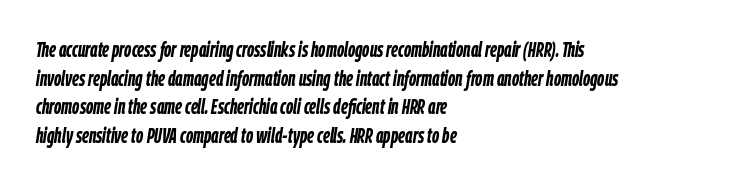
Q: Is the text bold? A: Yes.
Q: Is the text italic (slanted)? A: Yes, it leans right by about 9 degrees.
Q: Is the text underlined? A: No.
Q: How is the paragraph aligned? A: Left-aligned.
Q: Is the spacing between letters normal or unusually wide? A: Normal.
Q: Is the spacing between lines tight, normal or loose? A: Normal.
